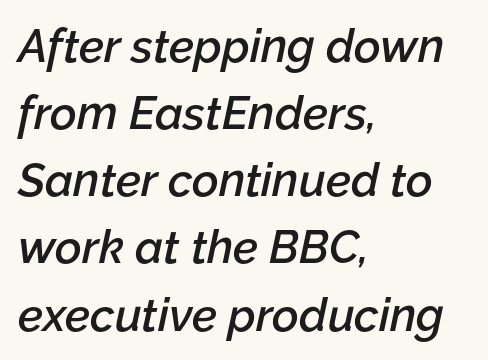
The block of text has a typical density, with ordinary space between rows. The letterforms sit shoulder to shoulder at normal distance. Underline: absent. Italic? Definitely — the glyphs are oblique. Is this a fixed-width face? No — the glyphs have proportional, varying widths.
